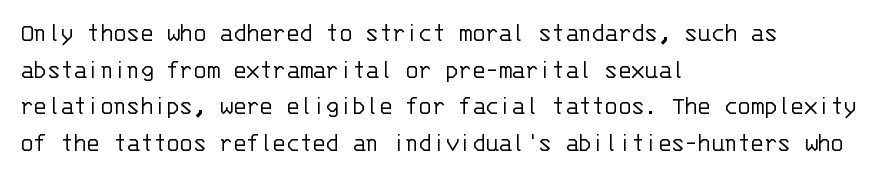
Reading down the block, your eye returns to a fixed left position each line. Do the letters lean? They stand straight. The strip under each line holds only bare page. Bold? No — there's no thickening of the strokes. Line spacing here is normal. Glyph-to-glyph distance matches everyday printed text.
